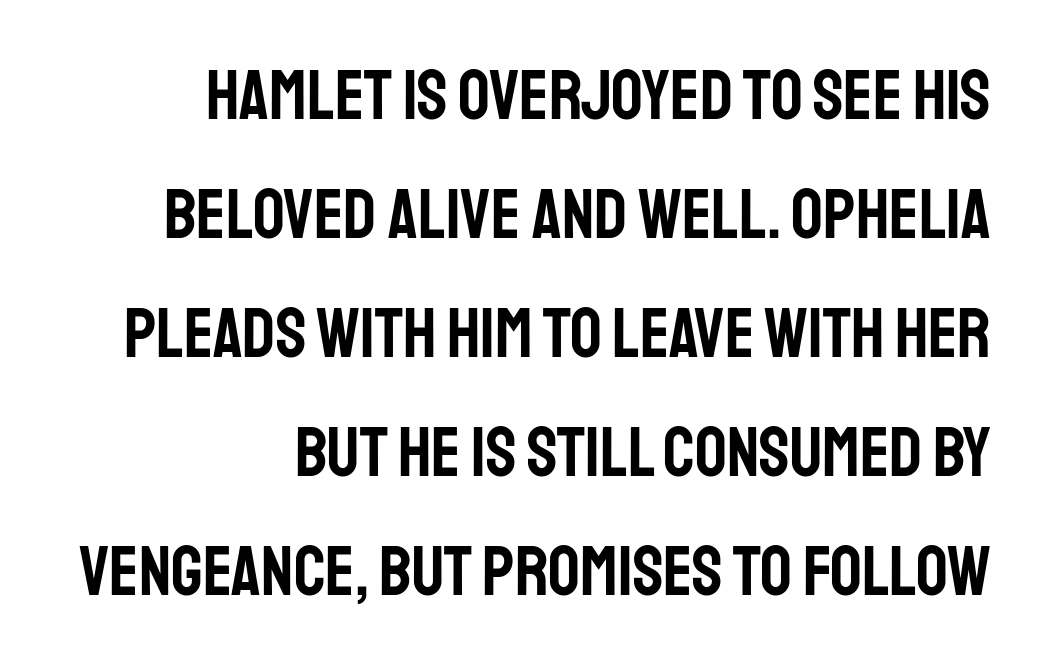
Note the varied advance widths — an 'i' is clearly narrower than an 'm'. Clear beneath every line of the passage. You could call the tracking neutral — neither tight nor loose. The passage shown is typeset with a sans-serif family. Each new line begins a customary step beneath the previous one. One-word summary of the alignment: right.
